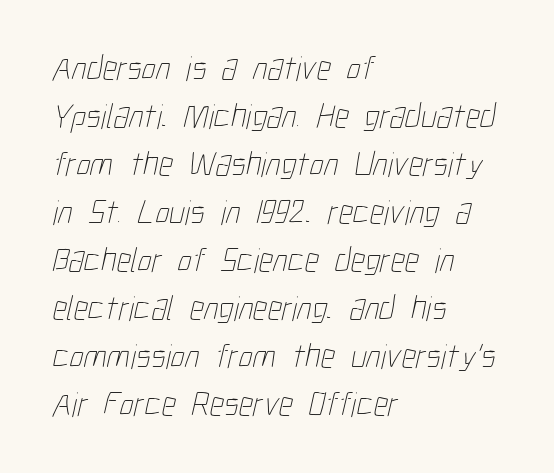
The setting favours the left margin, as ordinary paragraphs usually do. These glyphs show unthickened strokes, regular width or finer. The words here are not underlined. Each letter keeps its own natural width here, so spacing adapts to shape. Inter-character spacing is left at the font's built-in metrics.
